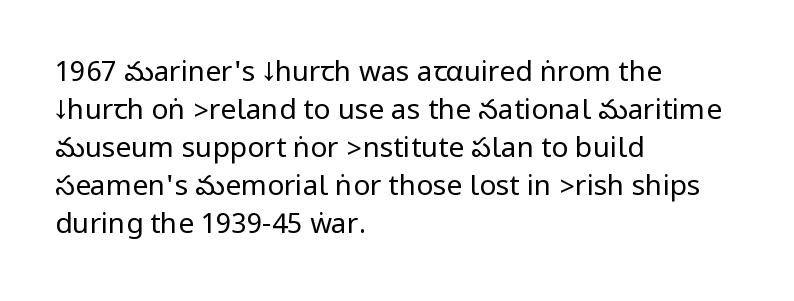
Q: Is the text bold? A: No.
Q: Is the text italic (slanted)? A: No, it is upright.
Q: Is the typeface a serif or a sans-serif typeface? A: Sans-serif.
Q: Is the text underlined? A: No.
Q: How is the paragraph aligned? A: Left-aligned.
Q: Is the spacing between letters normal or unusually wide? A: Normal.
Q: Is the spacing between lines tight, normal or loose? A: Normal.
Q: Width (condensed, normal, or wide)? A: Condensed.
Q: Stroke contrast? A: Low.
